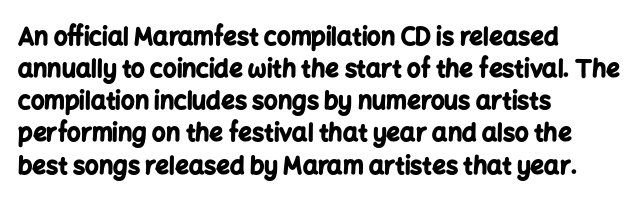
The image shows 24 px bold type, upright; set left-aligned, normal line spacing (1.34x), normal letter spacing, not underlined.
